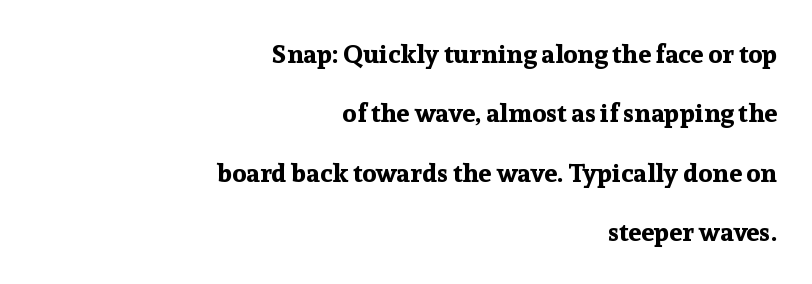
This sample uses an upright cut, with every glyph sitting square on the baseline. Notice the wide empty band between every row — that's loose leading. Short note: letters normally spaced. Horizontal alignment here is rightward, an uncommon choice for prose.
